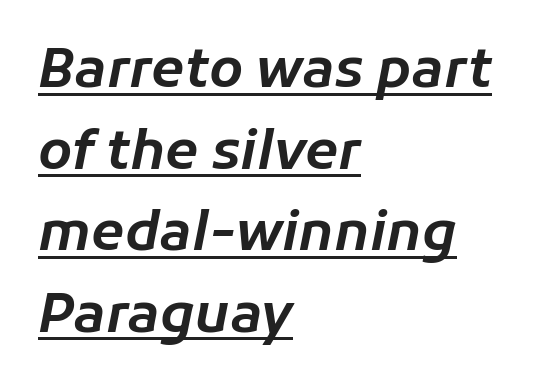
Q: Is the text italic (slanted)? A: Yes, it leans right by about 11 degrees.
Q: Is the text underlined? A: Yes.
Q: How is the paragraph aligned? A: Left-aligned.
Q: Is the spacing between letters normal or unusually wide? A: Normal.
Q: Is the spacing between lines tight, normal or loose? A: Normal.
Q: Width (condensed, normal, or wide)? A: Normal.
Q: Stroke contrast? A: Low.
Q: x-height? A: Medium.
Q: Monospaced? A: No.
